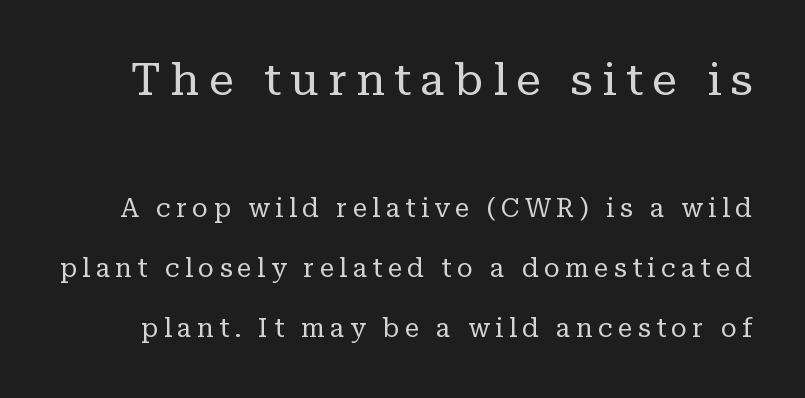
Every stem runs plumb, perpendicular to the baseline. A typesetter would call this proportional, since set widths differ per character. The font sits on the lighter half of the weight spectrum, regular included. You could only call the tracking loose — the letters float apart.
